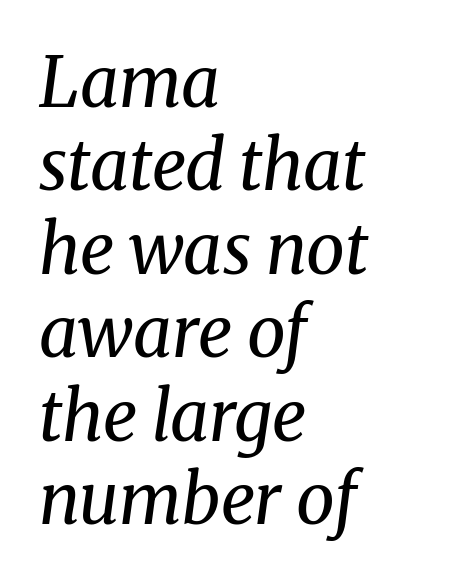
{"serif": "yes", "italic": "yes", "lean": "right", "slant_degrees": 8, "bold": "no", "weight": "regular", "width": "normal", "stroke_contrast": "medium", "x_height": "medium", "monospaced": "no", "underline": "no", "align": "left", "line_spacing_ratio": 1.21, "letter_spacing": "normal", "letter_spacing_em": 0.0, "glyph_px": 69}
